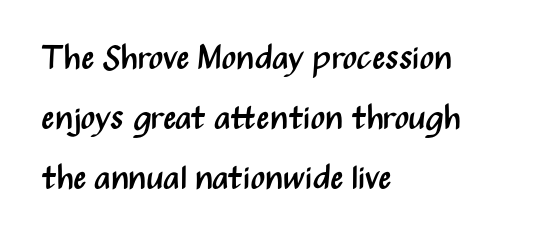
{"serif": "no", "italic": "no", "bold": "no", "weight": "regular", "width": "condensed", "stroke_contrast": "medium", "x_height": "medium", "monospaced": "no", "underline": "no", "align": "left", "line_spacing_ratio": 1.76, "letter_spacing": "normal", "letter_spacing_em": 0.0, "glyph_px": 34}
